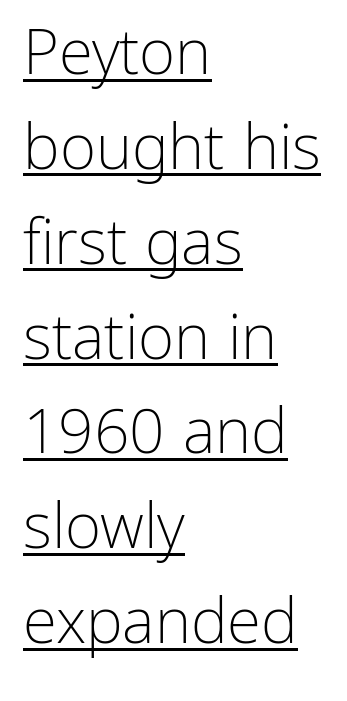
The image shows 62 px light sans-serif type, upright; set left-aligned, normal line spacing (1.53x), normal letter spacing, underlined; low stroke contrast and a medium x-height.
